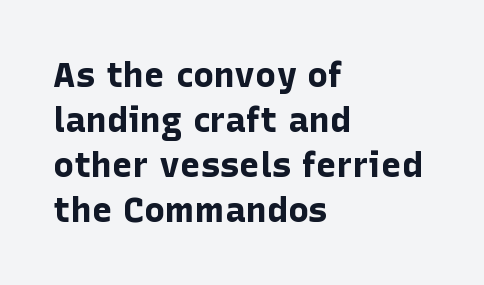
{"serif": "no", "italic": "no", "bold": "yes", "weight": "bold", "width": "normal", "stroke_contrast": "low", "x_height": "medium", "monospaced": "no", "underline": "no", "align": "left", "line_spacing": "normal", "line_spacing_ratio": 1.29, "letter_spacing": "normal", "letter_spacing_em": 0.0, "glyph_px": 35}
